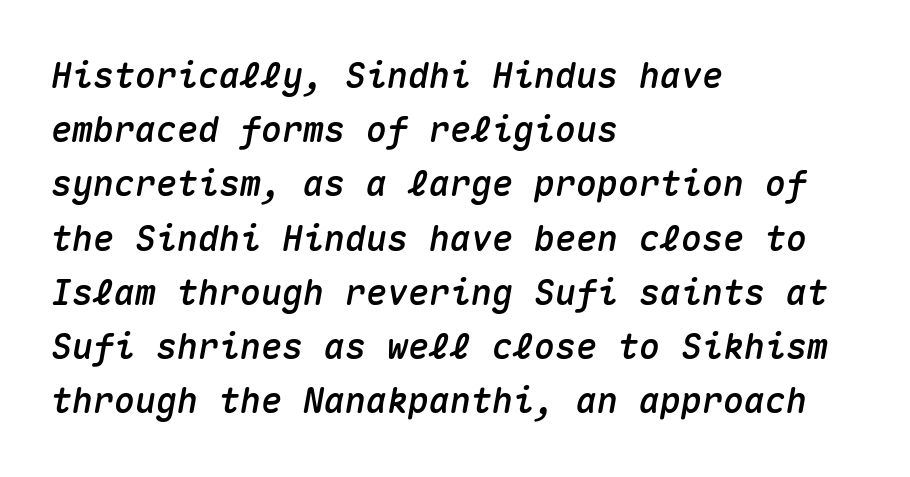
{"italic": "yes", "lean": "right", "slant_degrees": 10, "width": "normal", "stroke_contrast": "medium", "x_height": "medium", "monospaced": "yes", "underline": "no", "align": "left", "line_spacing": "normal", "line_spacing_ratio": 1.55, "letter_spacing": "normal", "letter_spacing_em": 0.0, "glyph_px": 35}
